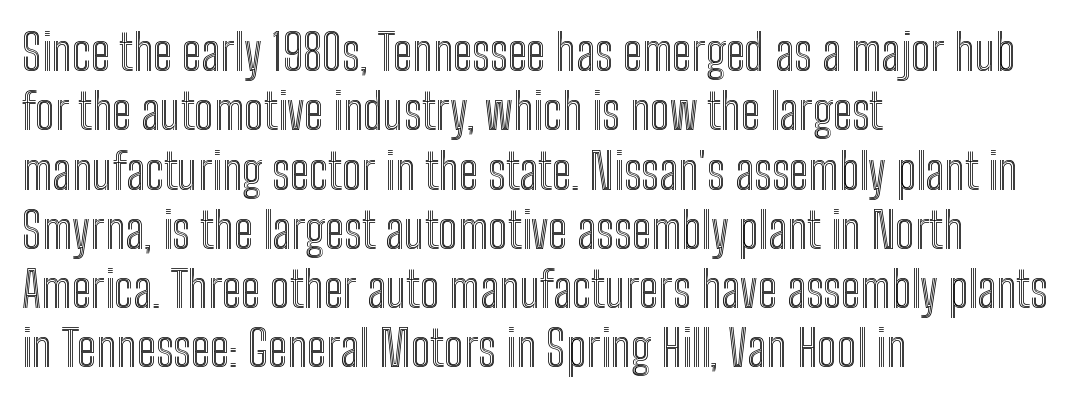
The image shows 49 px condensed type, upright; set left-aligned, line spacing 1.21x, normal letter spacing, not underlined; a medium x-height.
